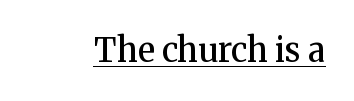
Q: Is the text bold? A: Semi-bold.
Q: Is the text italic (slanted)? A: No, it is upright.
Q: Is the typeface a serif or a sans-serif typeface? A: Serif.
Q: Is the text underlined? A: Yes.
Q: Is the spacing between letters normal or unusually wide? A: Normal.
Q: Width (condensed, normal, or wide)? A: Normal.
Q: Stroke contrast? A: Medium.
Q: x-height? A: Medium.
Q: Monospaced? A: No.
